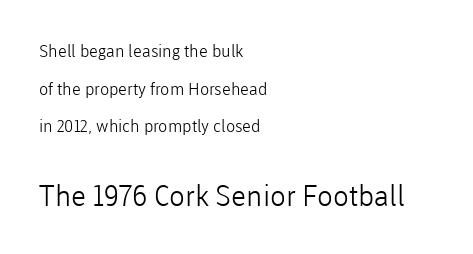
A classic flush-left, rag-right setting is used for this passage. Which of the two is more prominent by size? The second, at the bottom. Ink coverage per letter is moderate at most. The block of text is sparse from top to bottom, with ample space between rows. Compared with typical body copy, the letter spacing here is the same.
